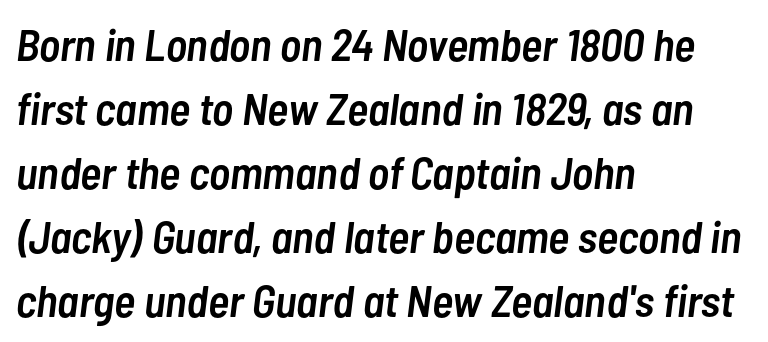
Q: Is the text bold? A: Semi-bold.
Q: Is the text italic (slanted)? A: Yes, it leans right by about 7 degrees.
Q: Is the text underlined? A: No.
Q: How is the paragraph aligned? A: Left-aligned.
Q: Is the spacing between letters normal or unusually wide? A: Normal.
Q: Is the spacing between lines tight, normal or loose? A: Normal.
Q: Width (condensed, normal, or wide)? A: Condensed.
Q: Stroke contrast? A: Low.
Q: x-height? A: Medium.
Q: Monospaced? A: No.
